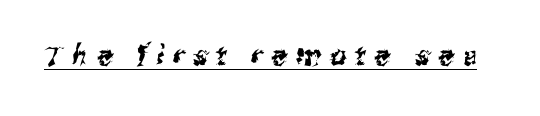
{"serif": "no", "width": "condensed", "stroke_contrast": "medium", "x_height": "medium", "monospaced": "no", "underline": "yes", "letter_spacing": "wide", "letter_spacing_em": 0.33, "glyph_px": 28}
